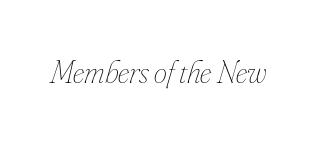
Q: Is the text bold? A: No.
Q: Is the text italic (slanted)? A: Yes, it leans right by about 16 degrees.
Q: Is the text underlined? A: No.
Q: Is the spacing between letters normal or unusually wide? A: Normal.
Q: Width (condensed, normal, or wide)? A: Condensed.
Q: Stroke contrast? A: Low.
Q: x-height? A: Small.
Q: Monospaced? A: No.
